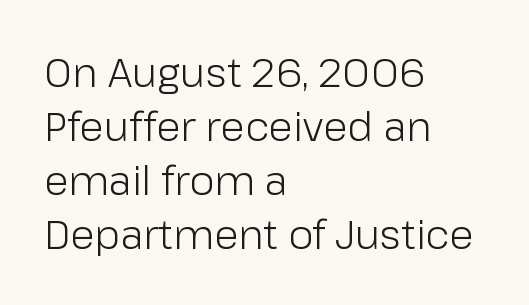
Varying glyph widths throughout — classic text-font behaviour. Unlike italic type, these characters show no tilt at all. Nothing unusual about the tracking: characters are spaced as the font intends. Letters have the restrained weight of plain body copy at most. This rendering employs a face without finishing strokes, i.e., a sans-serif.
